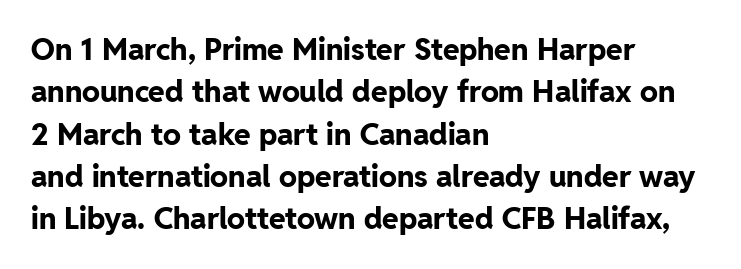
The image shows 30 px bold sans-serif type, upright; set left-aligned, normal line spacing (1.41x), normal letter spacing, not underlined; low stroke contrast and a medium x-height.
